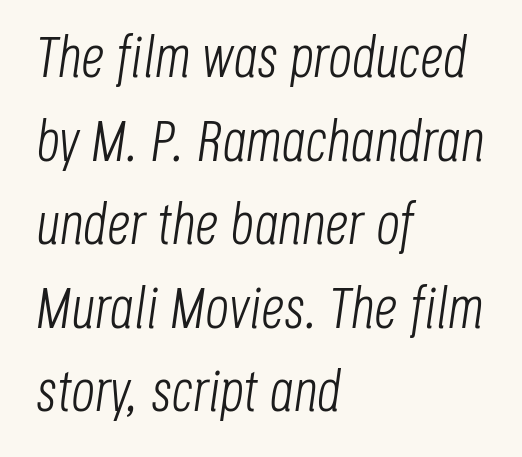
Q: Is the text bold? A: No.
Q: Is the text italic (slanted)? A: Yes, it leans right by about 8 degrees.
Q: Is the text underlined? A: No.
Q: How is the paragraph aligned? A: Left-aligned.
Q: Is the spacing between letters normal or unusually wide? A: Normal.
Q: Is the spacing between lines tight, normal or loose? A: Normal.
Q: Width (condensed, normal, or wide)? A: Condensed.
Q: Stroke contrast? A: Low.
Q: x-height? A: Large.
Q: Monospaced? A: No.
